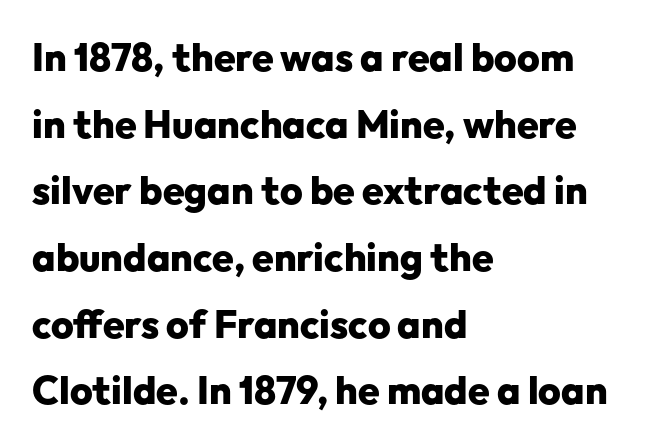
The image shows 39 px heavy sans-serif type, upright; set left-aligned, line spacing 1.71x, normal letter spacing, not underlined; low stroke contrast and a medium x-height.
